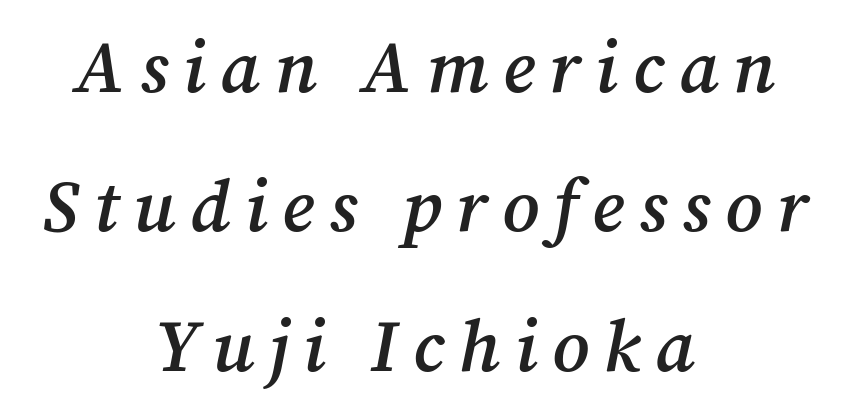
{"serif": "yes", "italic": "yes", "lean": "right", "slant_degrees": 12, "bold": "semi", "weight": "semibold", "width": "normal", "stroke_contrast": "medium", "x_height": "medium", "monospaced": "no", "underline": "no", "align": "center", "line_spacing": "loose", "line_spacing_ratio": 1.91, "letter_spacing": "wide", "letter_spacing_em": 0.2, "glyph_px": 73}
